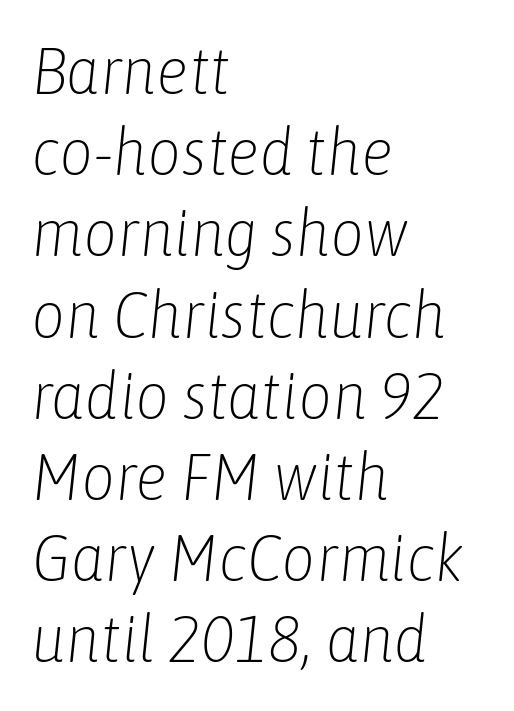
Q: Is the text bold? A: No.
Q: Is the text italic (slanted)? A: Yes, it leans right by about 6 degrees.
Q: Is the text underlined? A: No.
Q: How is the paragraph aligned? A: Left-aligned.
Q: Is the spacing between letters normal or unusually wide? A: Normal.
Q: Width (condensed, normal, or wide)? A: Condensed.
Q: Stroke contrast? A: Low.
Q: x-height? A: Medium.
Q: Monospaced? A: No.
